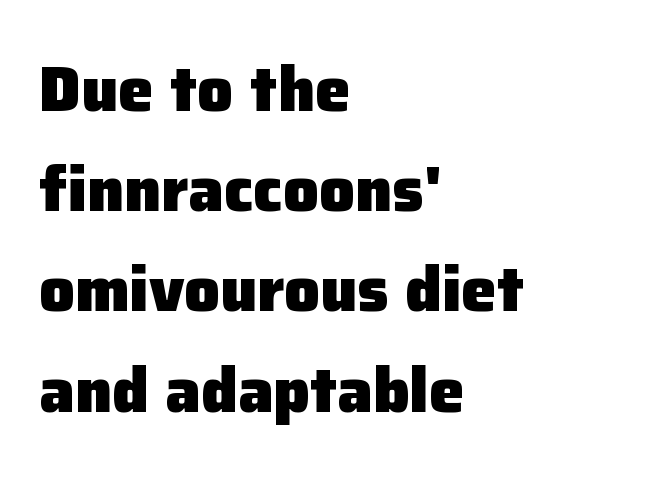
Q: Is the text bold? A: Yes.
Q: Is the text italic (slanted)? A: No, it is upright.
Q: Is the typeface a serif or a sans-serif typeface? A: Sans-serif.
Q: Is the text underlined? A: No.
Q: How is the paragraph aligned? A: Left-aligned.
Q: Is the spacing between letters normal or unusually wide? A: Normal.
Q: Is the spacing between lines tight, normal or loose? A: Normal.
Q: Width (condensed, normal, or wide)? A: Normal.
Q: Stroke contrast? A: Low.
Q: x-height? A: Medium.
Q: Monospaced? A: No.
